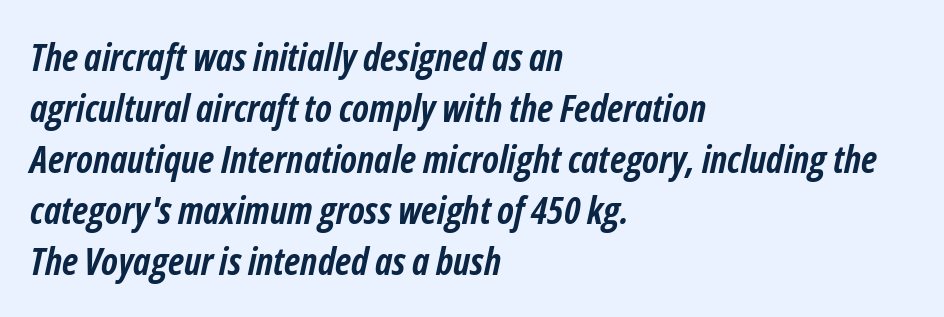
Q: Is the text bold? A: Yes.
Q: Is the text italic (slanted)? A: Yes, it leans right by about 12 degrees.
Q: Is the text underlined? A: No.
Q: How is the paragraph aligned? A: Left-aligned.
Q: Is the spacing between letters normal or unusually wide? A: Normal.
Q: Is the spacing between lines tight, normal or loose? A: Normal.
Q: Width (condensed, normal, or wide)? A: Condensed.
Q: Stroke contrast? A: Low.
Q: x-height? A: Medium.
Q: Monospaced? A: No.
